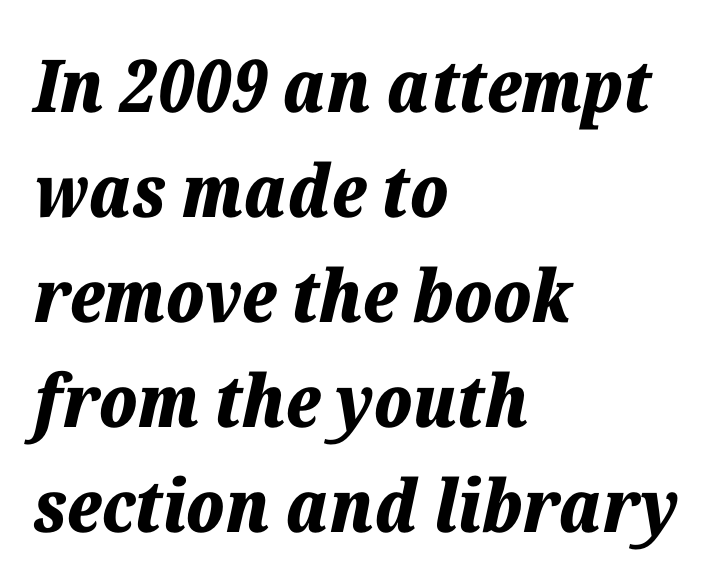
Q: Is the text bold? A: Yes.
Q: Is the text italic (slanted)? A: Yes, it leans right by about 12 degrees.
Q: Is the text underlined? A: No.
Q: How is the paragraph aligned? A: Left-aligned.
Q: Is the spacing between letters normal or unusually wide? A: Normal.
Q: Is the spacing between lines tight, normal or loose? A: Normal.
Q: Width (condensed, normal, or wide)? A: Normal.
Q: Stroke contrast? A: Low.
Q: x-height? A: Medium.
Q: Monospaced? A: No.
